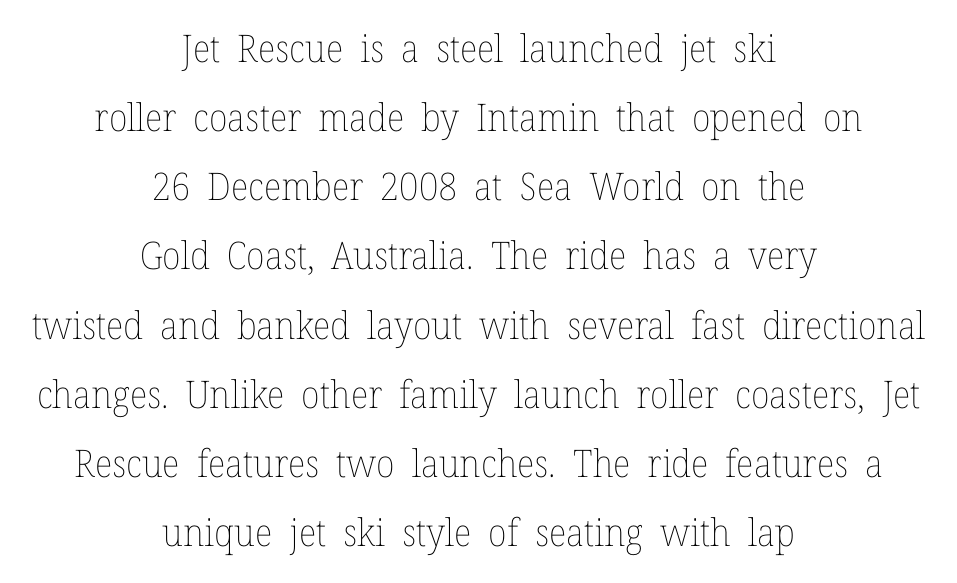
{"italic": "no", "bold": "no", "weight": "thin", "width": "normal", "stroke_contrast": "low", "x_height": "medium", "monospaced": "no", "underline": "no", "align": "center", "line_spacing_ratio": 1.82, "letter_spacing": "normal", "letter_spacing_em": 0.0, "glyph_px": 38}
